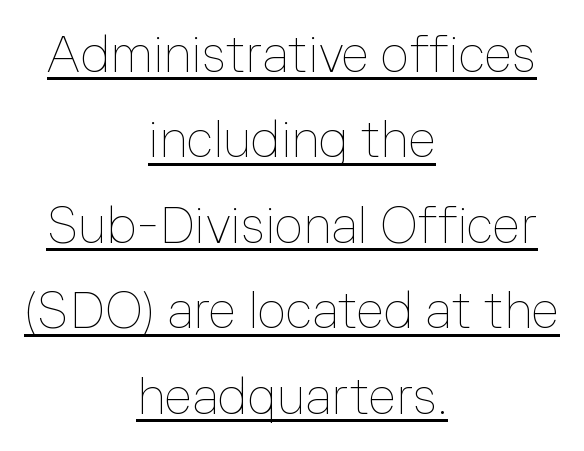
{"italic": "no", "bold": "no", "weight": "thin", "width": "normal", "stroke_contrast": "low", "x_height": "medium", "monospaced": "no", "underline": "yes", "align": "center", "line_spacing_ratio": 1.71, "letter_spacing": "normal", "letter_spacing_em": 0.0, "glyph_px": 50}
